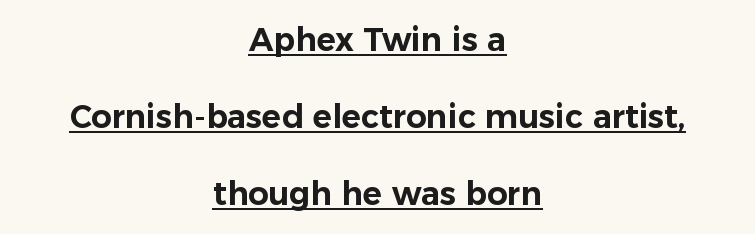
The image shows 32 px sans-serif type, upright; set centered, loose line spacing (2.4x), normal letter spacing, underlined; low stroke contrast and a medium x-height.
